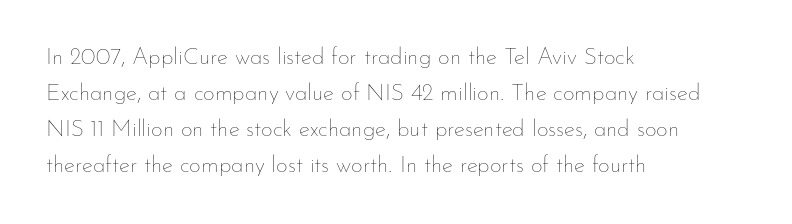
The foot of each line stays bare and open. It's the straight-up-and-down kind of type. The gaps between neighbouring characters are ordinary and unremarkable. A normal amount of white space separates one row of letters from the next. Typeset ragged right — the left edge is the straight one. Is the stroke heavy? The answer is a plain regular-or-lighter.
